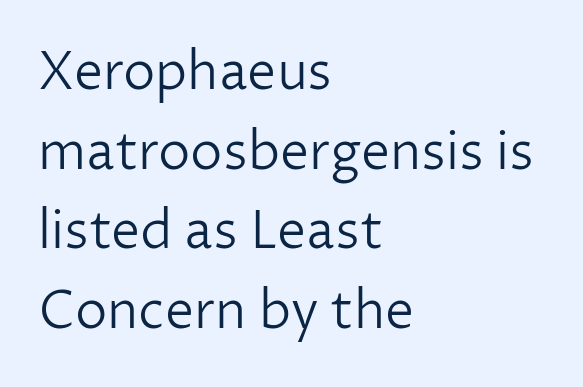
{"serif": "no", "italic": "no", "bold": "no", "weight": "light", "width": "normal", "stroke_contrast": "low", "x_height": "medium", "monospaced": "no", "underline": "no", "align": "left", "line_spacing": "normal", "line_spacing_ratio": 1.53, "letter_spacing": "normal", "letter_spacing_em": 0.0, "glyph_px": 52}
